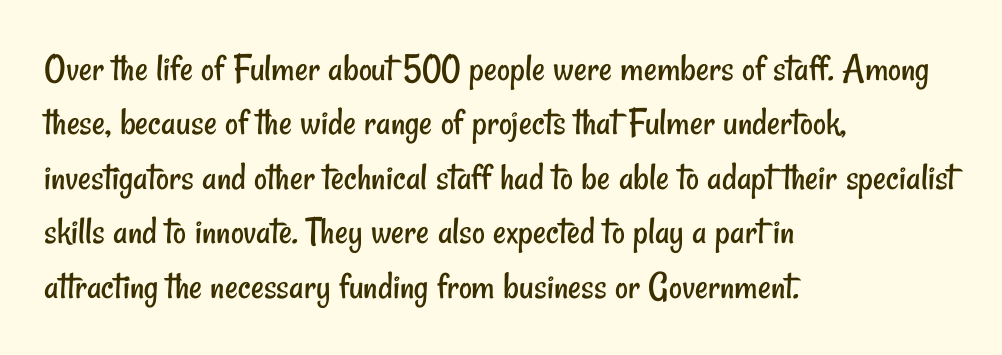
The image shows 40 px regular-weight, condensed sans-serif type; set left-aligned, normal line spacing (1.36x), normal letter spacing, not underlined; low stroke contrast and a small x-height.
